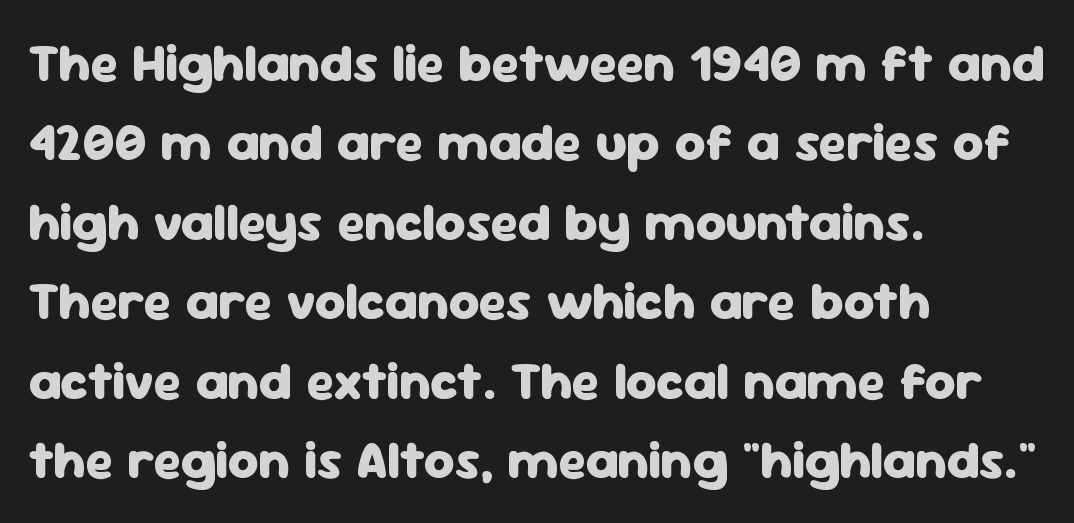
The image shows 53 px heavy sans-serif type, upright; set left-aligned, normal line spacing (1.5x), normal letter spacing, not underlined; low stroke contrast and a medium x-height.
